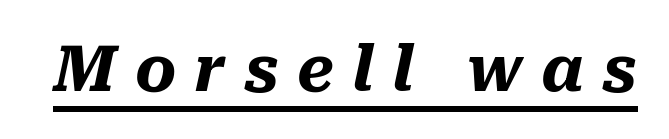
In terms of weight, the rendering is a true, heavy bold. Glance below the letters and you will spot a drawn line. This sample uses an oblique cut, with every glyph tilted off the vertical. The passage shown is typed in a proportional face where columns would drift. Look at the tracking — it's clearly loosened, letters drifting apart.
